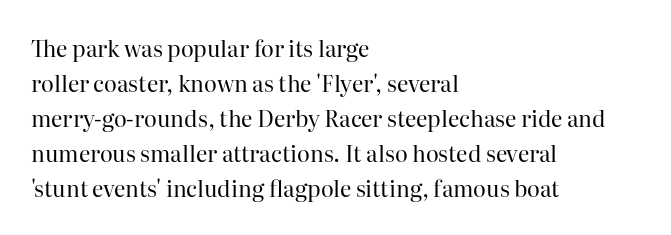
Q: Is the text bold? A: No.
Q: Is the text italic (slanted)? A: No, it is upright.
Q: Is the text underlined? A: No.
Q: How is the paragraph aligned? A: Left-aligned.
Q: Is the spacing between letters normal or unusually wide? A: Normal.
Q: Is the spacing between lines tight, normal or loose? A: Normal.
